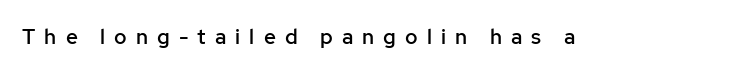
Q: Is the text bold? A: Semi-bold.
Q: Is the text italic (slanted)? A: No, it is upright.
Q: Is the text underlined? A: No.
Q: Is the spacing between letters normal or unusually wide? A: Unusually wide.
